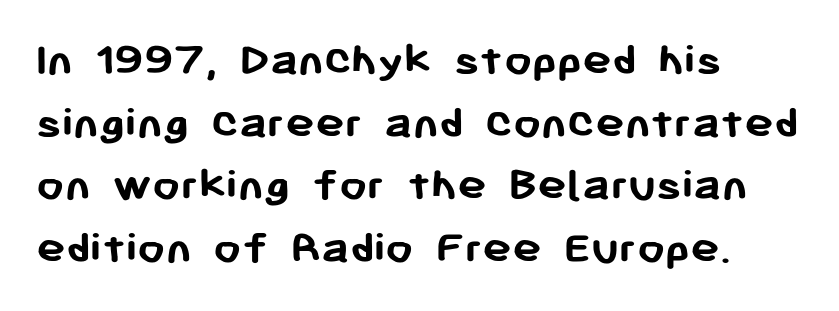
Upright lettering throughout. Each letter keeps its own natural width here, so spacing adapts to shape. Are there feet on the stems? There aren't — it's a sans. Beneath every word, the page is bare.
